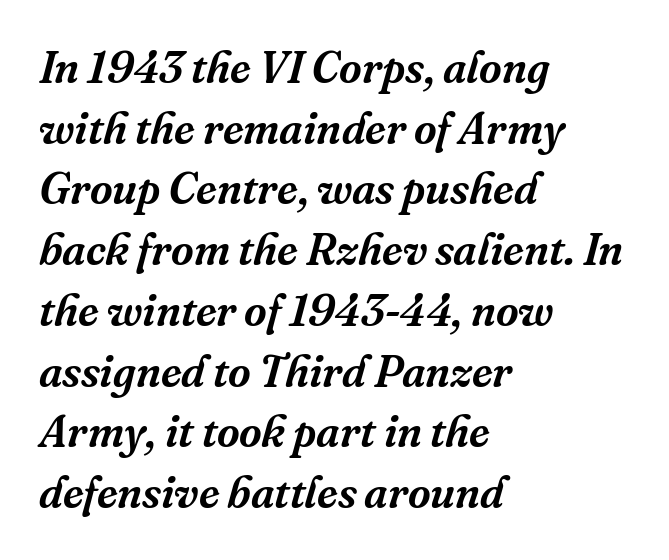
Q: Is the text italic (slanted)? A: Yes, it leans right by about 16 degrees.
Q: Is the typeface a serif or a sans-serif typeface? A: Serif.
Q: Is the text underlined? A: No.
Q: How is the paragraph aligned? A: Left-aligned.
Q: Is the spacing between letters normal or unusually wide? A: Normal.
Q: Is the spacing between lines tight, normal or loose? A: Normal.
Q: Width (condensed, normal, or wide)? A: Normal.
Q: Stroke contrast? A: Medium.
Q: x-height? A: Medium.
Q: Monospaced? A: No.
